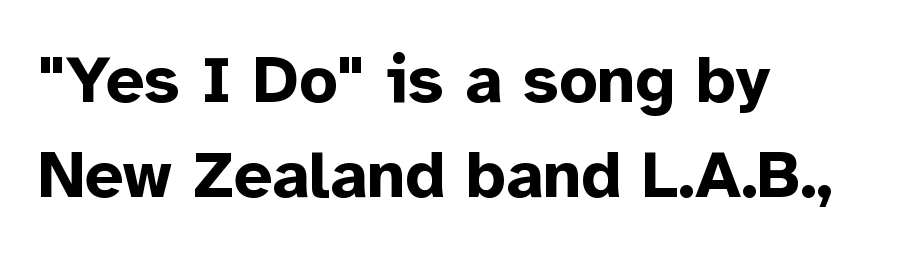
Q: Is the text bold? A: Yes.
Q: Is the text italic (slanted)? A: No, it is upright.
Q: Is the typeface a serif or a sans-serif typeface? A: Sans-serif.
Q: Is the text underlined? A: No.
Q: How is the paragraph aligned? A: Left-aligned.
Q: Is the spacing between letters normal or unusually wide? A: Normal.
Q: Is the spacing between lines tight, normal or loose? A: Normal.
Q: Width (condensed, normal, or wide)? A: Normal.
Q: Stroke contrast? A: Low.
Q: x-height? A: Medium.
Q: Monospaced? A: No.
